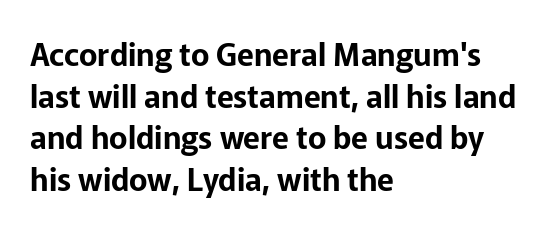
The lines are quadded left. In terms of posture, this sample is upright. No feet cap the strokes, marking this as sans-serif type. Each new line begins a customary step beneath the previous one.
